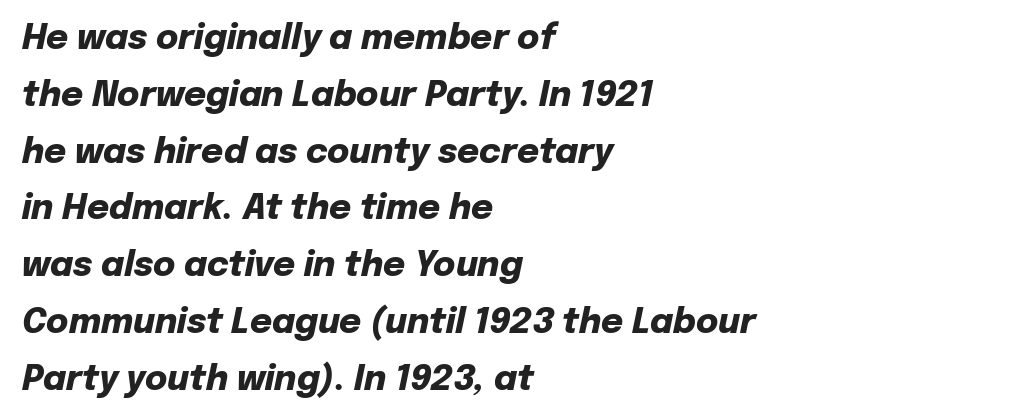
{"italic": "yes", "lean": "right", "slant_degrees": 12, "bold": "yes", "weight": "heavy", "width": "normal", "stroke_contrast": "low", "x_height": "medium", "monospaced": "no", "underline": "no", "align": "left", "line_spacing": "normal", "line_spacing_ratio": 1.67, "letter_spacing": "normal", "letter_spacing_em": 0.0, "glyph_px": 34}
